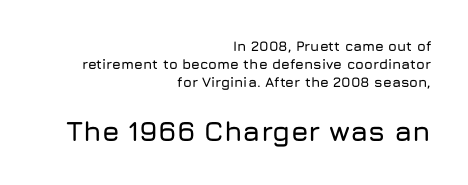
Q: Is the text italic (slanted)? A: No, it is upright.
Q: Is the typeface a serif or a sans-serif typeface? A: Sans-serif.
Q: Is the text underlined? A: No.
Q: How is the paragraph aligned? A: Right-aligned.
Q: Is the spacing between letters normal or unusually wide? A: Normal.
Q: Is the spacing between lines tight, normal or loose? A: Normal.
Q: Which block of text is set in a larger size, the first (top) or the second (bottom)? A: The second (bottom) one.
Q: Width (condensed, normal, or wide)? A: Normal.
Q: Stroke contrast? A: Low.
Q: x-height? A: Medium.
Q: Monospaced? A: No.
